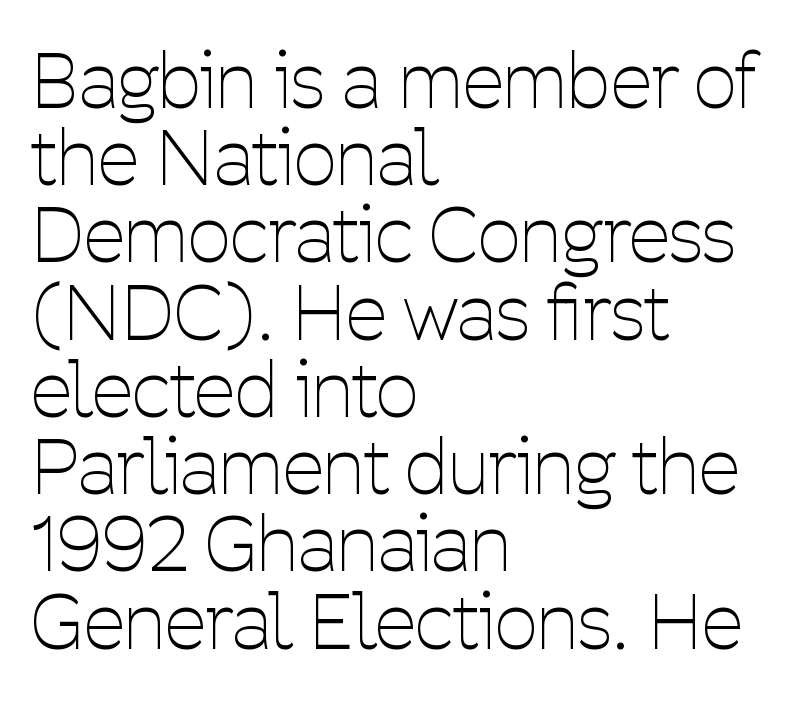
The image shows 75 px thin, condensed sans-serif type, upright; set left-aligned, tight line spacing (1.03x), normal letter spacing, not underlined; low stroke contrast and a medium x-height.
